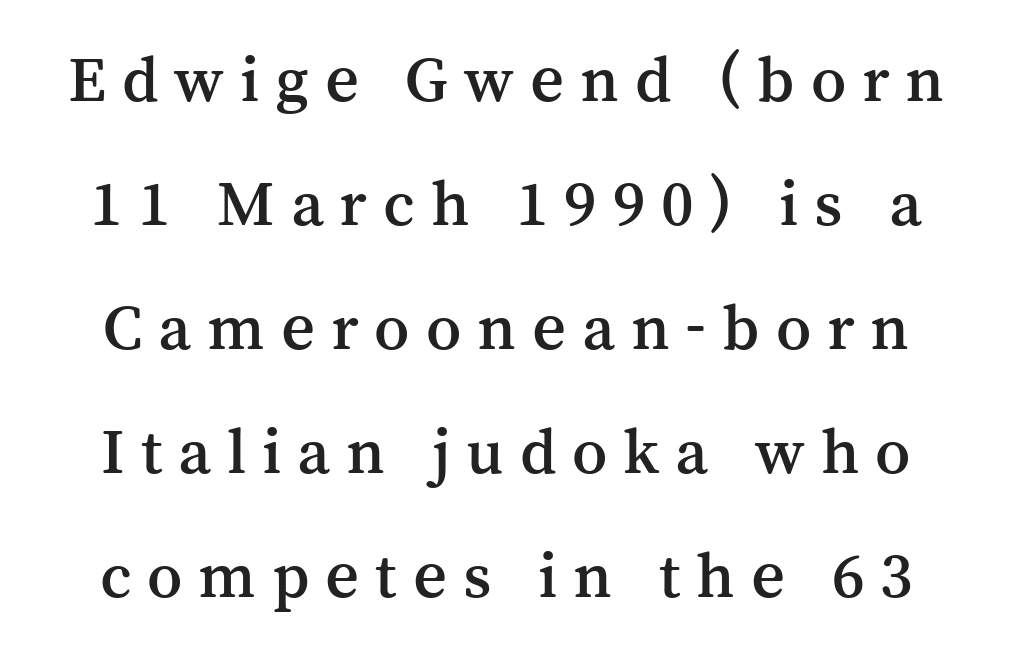
The image shows 66 px serif type, upright; set line spacing 1.88x, unusually wide letter spacing (+0.24 em), not underlined; medium stroke contrast and a medium x-height.
